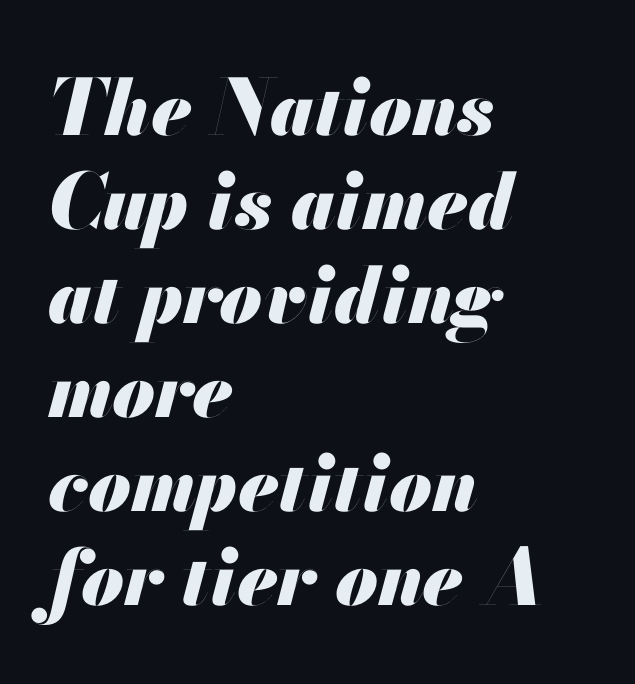
Q: Is the text bold? A: Yes.
Q: Is the text italic (slanted)? A: Yes, it leans right by about 13 degrees.
Q: Is the text underlined? A: No.
Q: How is the paragraph aligned? A: Left-aligned.
Q: Is the spacing between letters normal or unusually wide? A: Normal.
Q: Width (condensed, normal, or wide)? A: Normal.
Q: Stroke contrast? A: Medium.
Q: x-height? A: Small.
Q: Monospaced? A: No.
